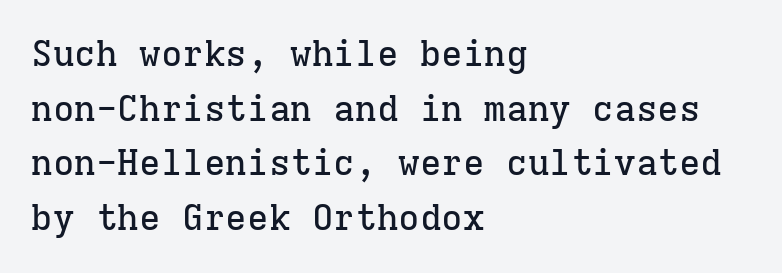
You can tell from the footed stems that serif type was used. Rendered with straight, roman letterforms. This sample is left-justified, so line endings fall wherever the words run out. Look at the tracking — it's just the regular setting, nothing added. Honestly, there is no underline to notice here at all.
